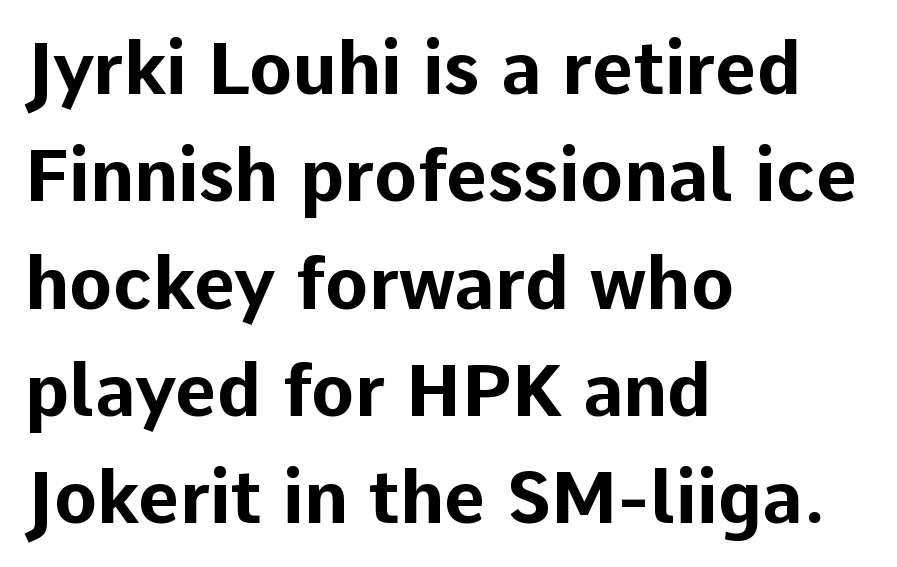
The image shows 72 px bold sans-serif type, upright; set left-aligned, normal line spacing (1.49x), normal letter spacing, not underlined; low stroke contrast and a medium x-height.
